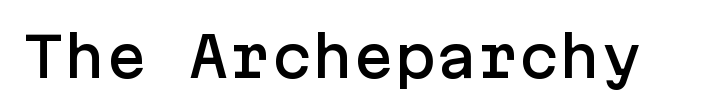
{"serif": "no", "italic": "no", "width": "normal", "stroke_contrast": "low", "x_height": "medium", "underline": "no", "letter_spacing": "normal", "letter_spacing_em": 0.0, "glyph_px": 55}
